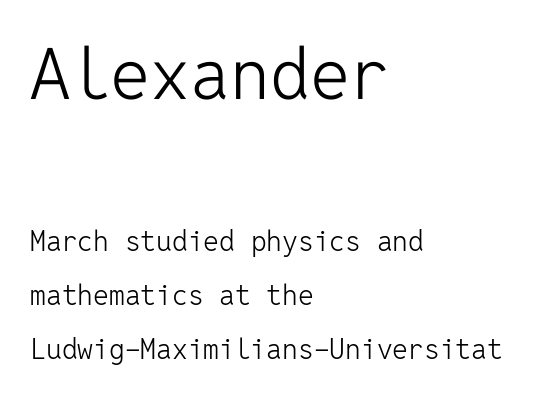
Nothing unusual about the tracking: characters are spaced as the font intends. Fixed-width glyphs throughout — classic coding-font behaviour. Every stem runs plumb, perpendicular to the baseline. The passage shown is not bold in any degree. The space directly below the letters is spotless.
